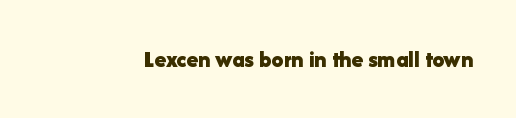
Q: Is the text bold? A: Yes.
Q: Is the text italic (slanted)? A: No, it is upright.
Q: Is the text underlined? A: No.
Q: Is the spacing between letters normal or unusually wide? A: Normal.
